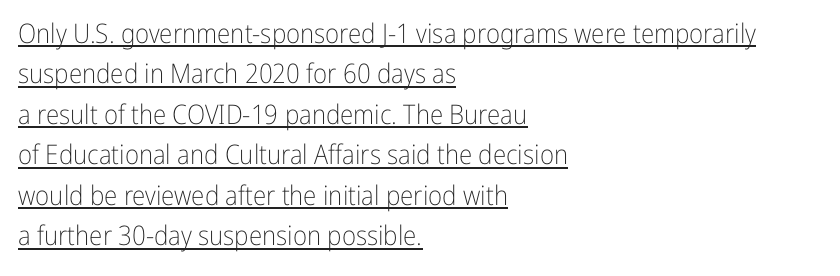
The image shows 27 px text type, upright; set left-aligned, normal line spacing (1.5x), normal letter spacing, underlined.
